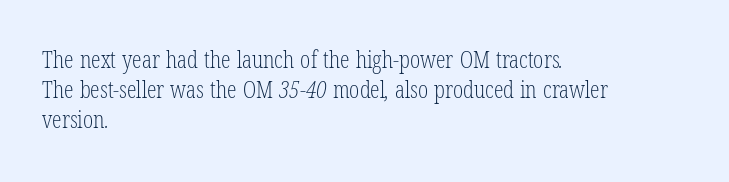
Just letters on the line, the space beneath them empty. Nothing heavy about these letters — not bold at all. There is no visible air inserted between adjacent glyphs. The text block is weighted toward the left margin, trailing off unevenly rightward.
